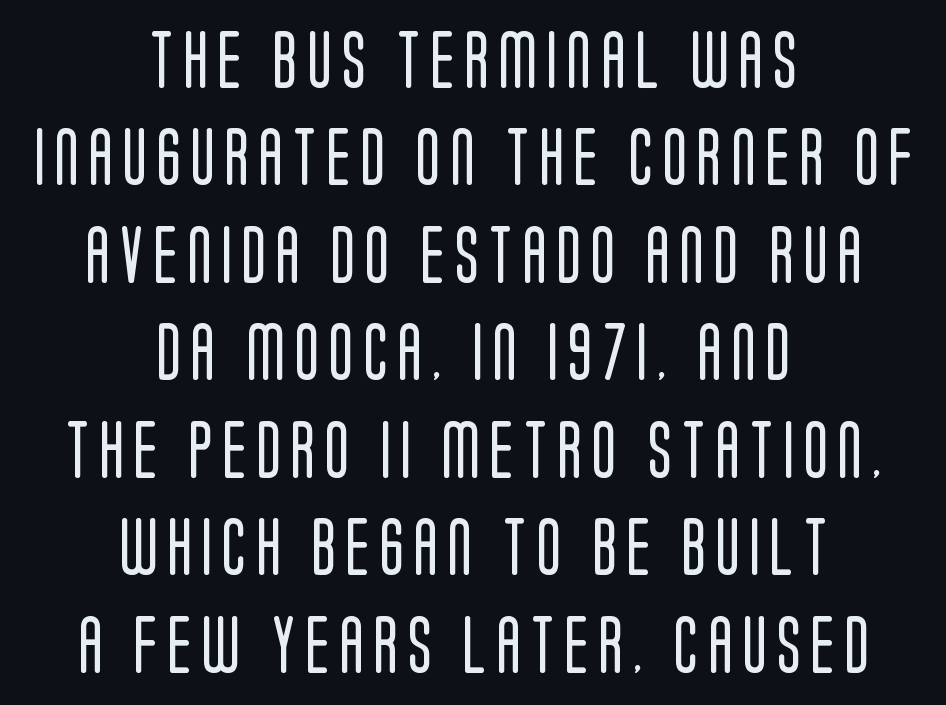
The face used here is proportionally spaced, like ordinary book or web type. Line starts and ends both wander, symmetrically. Stroke terminals: plain, sans-serif. Italic: no, the glyphs are upright roman. The passage shown is not bold in any degree. The glyphs are unaccompanied by any horizontal stroke below them.
